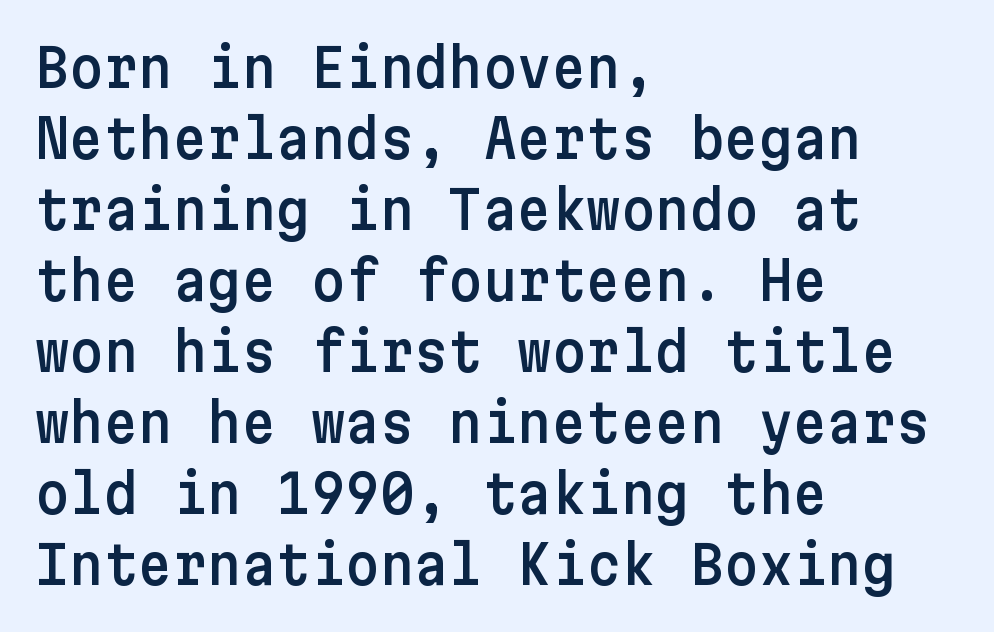
The designer went with a sans here, leaving each stem footless. The words here are not underlined. The block of text has a typical density, with ordinary space between rows. The rendering anchors every line to the left-hand side. Vertical strokes here are truly vertical. No extra tracking has been applied to these lines.
